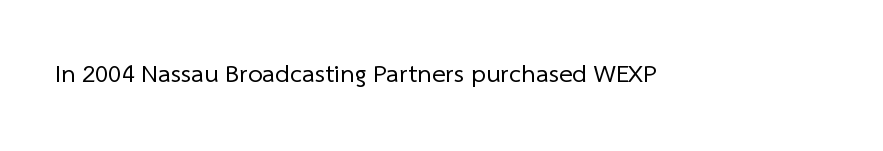
The image shows 26 px text type; set normal letter spacing, not underlined.
